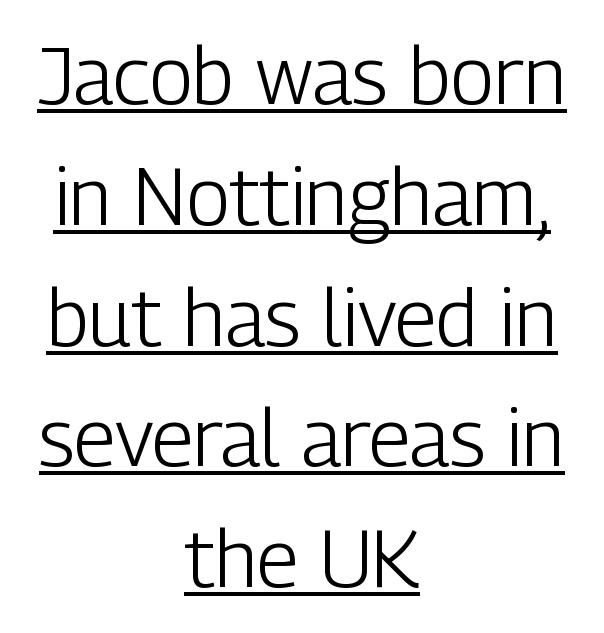
{"serif": "no", "italic": "no", "bold": "no", "weight": "light", "width": "condensed", "stroke_contrast": "low", "x_height": "medium", "monospaced": "no", "underline": "yes", "align": "center", "line_spacing": "normal", "line_spacing_ratio": 1.51, "letter_spacing": "normal", "letter_spacing_em": 0.0, "glyph_px": 80}
